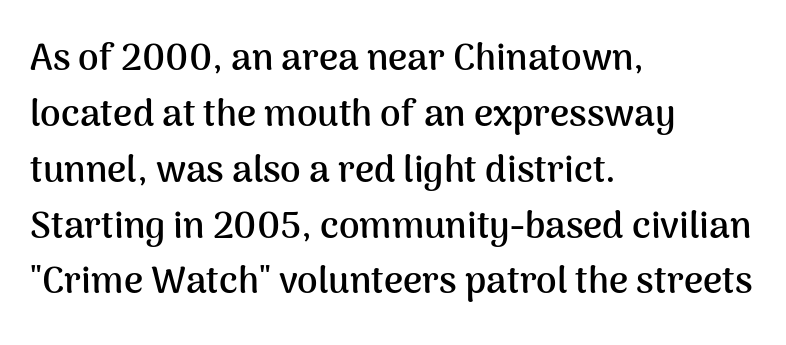
Q: Is the text bold? A: Yes.
Q: Is the text italic (slanted)? A: No, it is upright.
Q: Is the typeface a serif or a sans-serif typeface? A: Sans-serif.
Q: Is the text underlined? A: No.
Q: How is the paragraph aligned? A: Left-aligned.
Q: Is the spacing between letters normal or unusually wide? A: Normal.
Q: Is the spacing between lines tight, normal or loose? A: Normal.
Q: Width (condensed, normal, or wide)? A: Normal.
Q: Stroke contrast? A: Medium.
Q: x-height? A: Medium.
Q: Monospaced? A: No.
